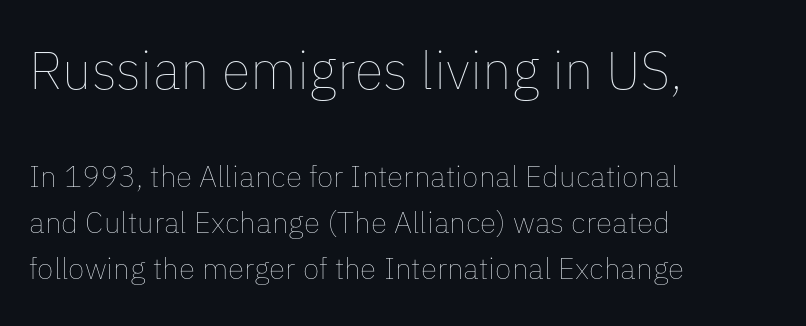
Q: Is the text bold? A: No.
Q: Is the text italic (slanted)? A: No, it is upright.
Q: Is the text underlined? A: No.
Q: How is the paragraph aligned? A: Left-aligned.
Q: Is the spacing between letters normal or unusually wide? A: Normal.
Q: Is the spacing between lines tight, normal or loose? A: Normal.
Q: Which block of text is set in a larger size, the first (top) or the second (bottom)? A: The first (top) one.
Q: Width (condensed, normal, or wide)? A: Normal.
Q: Stroke contrast? A: Low.
Q: x-height? A: Medium.
Q: Monospaced? A: No.
